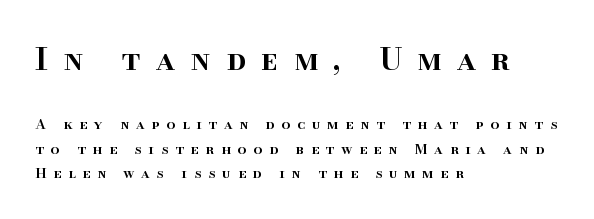
The image shows 31 px semibold serif type, upright; set left-aligned, line spacing 1.73x, unusually wide letter spacing (+0.49 em), not underlined; the first (top) block is 2.21x larger; high stroke contrast and a small x-height.
